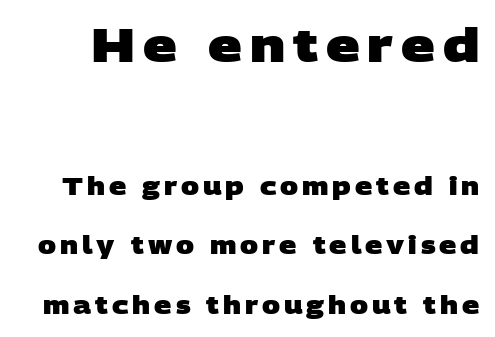
Q: Is the text bold? A: Yes.
Q: Is the typeface a serif or a sans-serif typeface? A: Sans-serif.
Q: Is the text underlined? A: No.
Q: Is the spacing between lines tight, normal or loose? A: Loose.
Q: Which block of text is set in a larger size, the first (top) or the second (bottom)? A: The first (top) one.
Q: Width (condensed, normal, or wide)? A: Wide.
Q: Stroke contrast? A: Low.
Q: x-height? A: Large.
Q: Monospaced? A: No.
